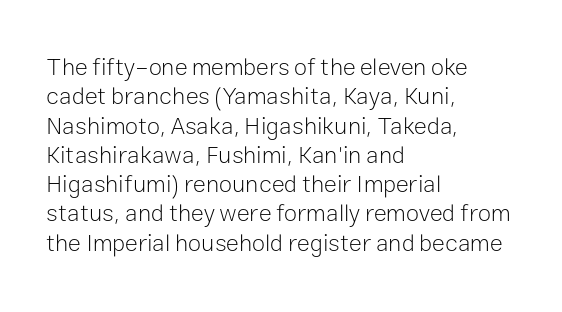
{"italic": "no", "bold": "no", "underline": "no", "align": "left", "line_spacing_ratio": 1.22, "letter_spacing": "normal", "letter_spacing_em": 0.0, "glyph_px": 24}
